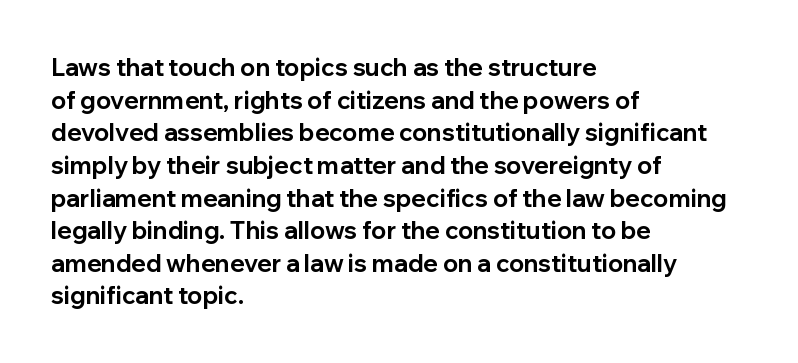
The rendering uses a moderate line-height, typical for paragraphs. The typography opts for an upright posture over an oblique one. Each word holds together tightly as a unit, with standard inter-letter gaps. Left-aligned paragraph, ragged on the right. The sample has been set heavy, in full bold. The string is rendered with underlining switched off.
